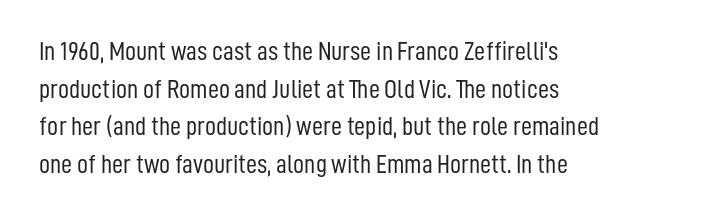
{"italic": "no", "bold": "no", "underline": "no", "align": "left", "line_spacing": "normal", "line_spacing_ratio": 1.39, "letter_spacing": "normal", "letter_spacing_em": 0.0, "glyph_px": 27}
